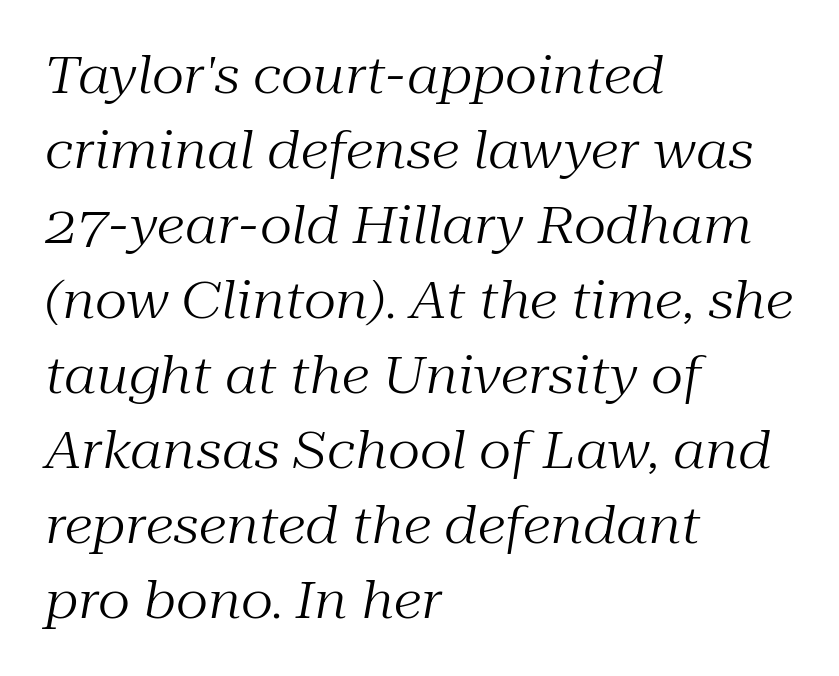
The image shows 51 px regular-weight serif type, italic (leaning right); set left-aligned, normal line spacing (1.47x), normal letter spacing, not underlined; medium stroke contrast and a medium x-height.
